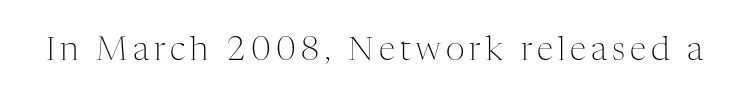
The letterforms sit at book weight or below. Typographically, this falls in the serif category. Quick note: underline off. Notice how the stems are strictly vertical — no italics here. Do the characters align in a grid? No, the font is proportional.
